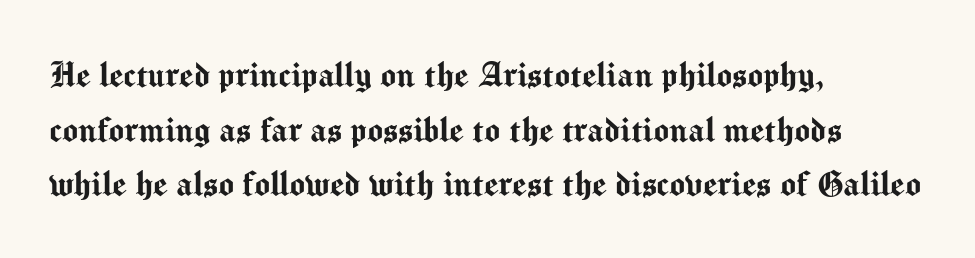
Typeset ragged right — the left edge is the straight one. This sample uses plain, unmodified letter spacing. Unlike a traditional serif, this face leaves its strokes unadorned. The vertical gap from one line to the next is medium. Is there any slant? The stems are plumb.
